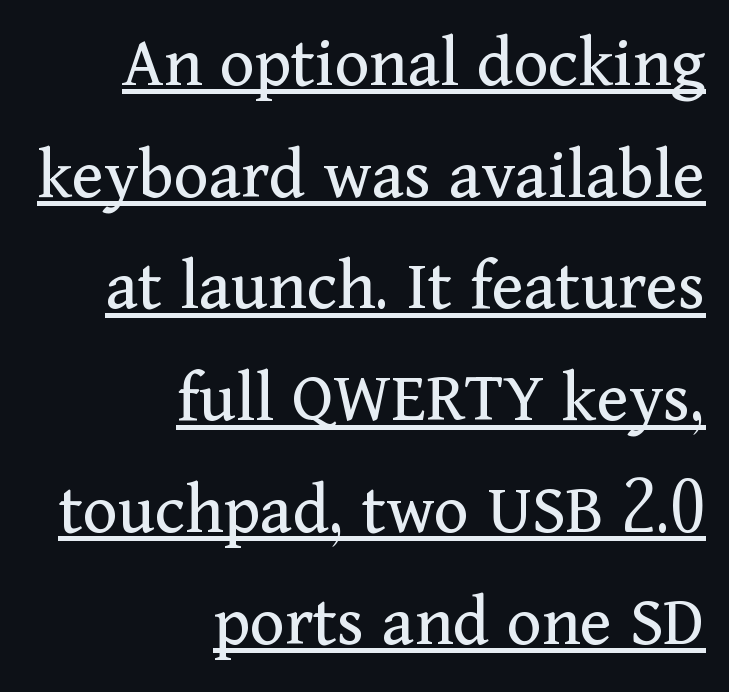
This sample uses an upright cut, with every glyph sitting square on the baseline. The leading is moderate, giving the passage an even texture. Heaviness? Minimal to ordinary, like unemphasized prose. Every word sits above its own underline. The passage shown is typed in a proportional face where columns would drift. Are there feet on the stems? There are — it's a serif.
